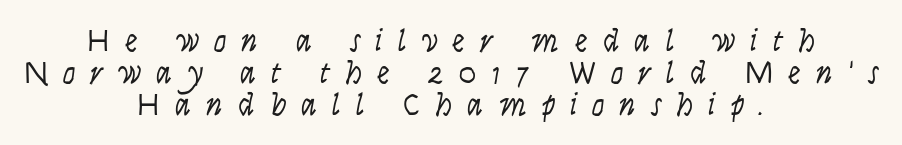
{"italic": "yes", "lean": "right", "slant_degrees": 9, "bold": "no", "weight": "light", "width": "condensed", "stroke_contrast": "low", "x_height": "large", "monospaced": "no", "underline": "no", "align": "center", "line_spacing": "tight", "line_spacing_ratio": 1.0, "letter_spacing": "wide", "letter_spacing_em": 0.47, "glyph_px": 32}
